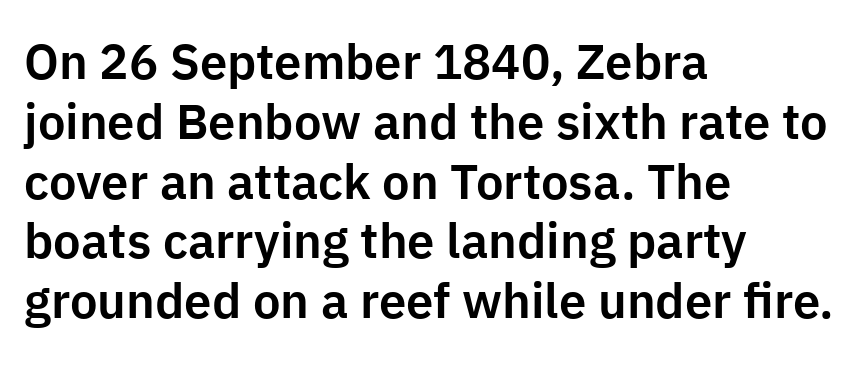
The face used here is proportionally spaced, like ordinary book or web type. Descenders hang freely into open space. In terms of letterspacing, this is plain default setting. The characters display no serif detailing; their extremities are plain.
